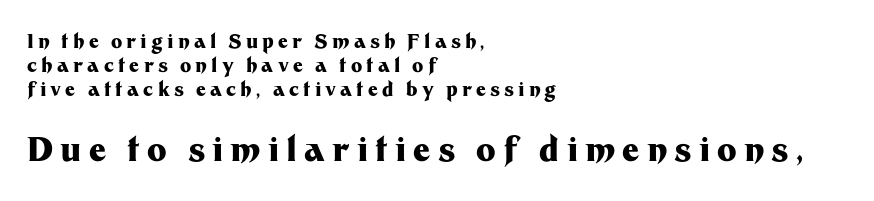
The image shows 33 px heavy sans-serif type, upright; set left-aligned, normal line spacing (1.26x), unusually wide letter spacing (+0.22 em), not underlined; the second (bottom) block is 1.74x larger; medium stroke contrast and a medium x-height.
